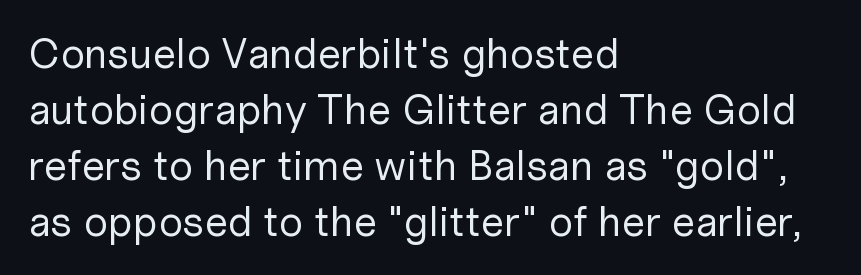
{"serif": "no", "italic": "no", "bold": "no", "weight": "regular", "width": "normal", "stroke_contrast": "low", "x_height": "medium", "monospaced": "no", "underline": "no", "align": "left", "line_spacing": "normal", "line_spacing_ratio": 1.33, "letter_spacing": "normal", "letter_spacing_em": 0.0, "glyph_px": 42}
